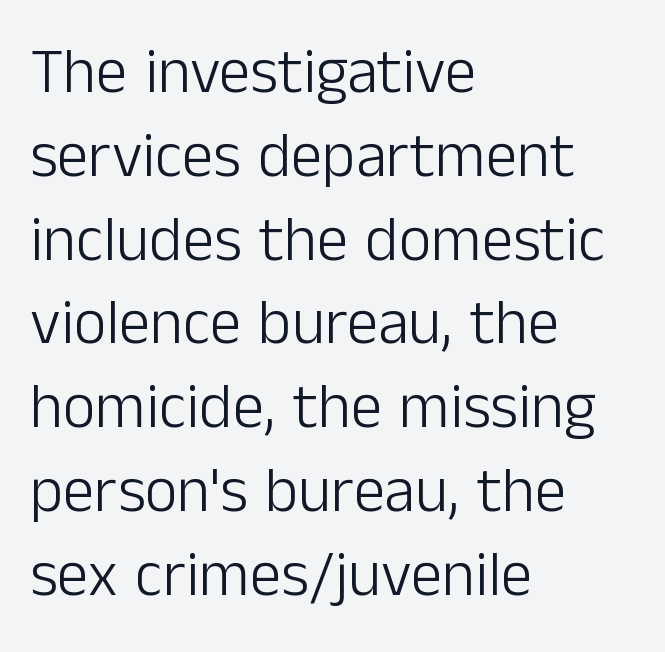
{"serif": "no", "italic": "no", "bold": "no", "weight": "light", "width": "normal", "stroke_contrast": "low", "x_height": "medium", "monospaced": "no", "underline": "no", "align": "left", "line_spacing": "normal", "line_spacing_ratio": 1.33, "letter_spacing": "normal", "letter_spacing_em": 0.0, "glyph_px": 63}
